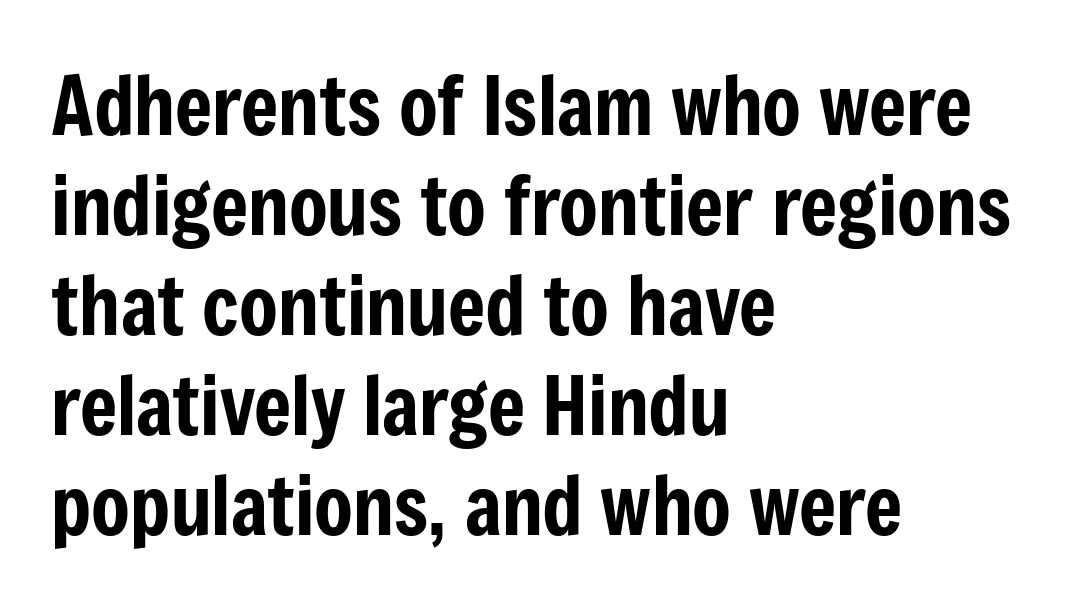
Q: Is the text italic (slanted)? A: No, it is upright.
Q: Is the typeface a serif or a sans-serif typeface? A: Sans-serif.
Q: Is the text underlined? A: No.
Q: How is the paragraph aligned? A: Left-aligned.
Q: Is the spacing between letters normal or unusually wide? A: Normal.
Q: Is the spacing between lines tight, normal or loose? A: Normal.
Q: Width (condensed, normal, or wide)? A: Condensed.
Q: Stroke contrast? A: Low.
Q: x-height? A: Medium.
Q: Monospaced? A: No.
